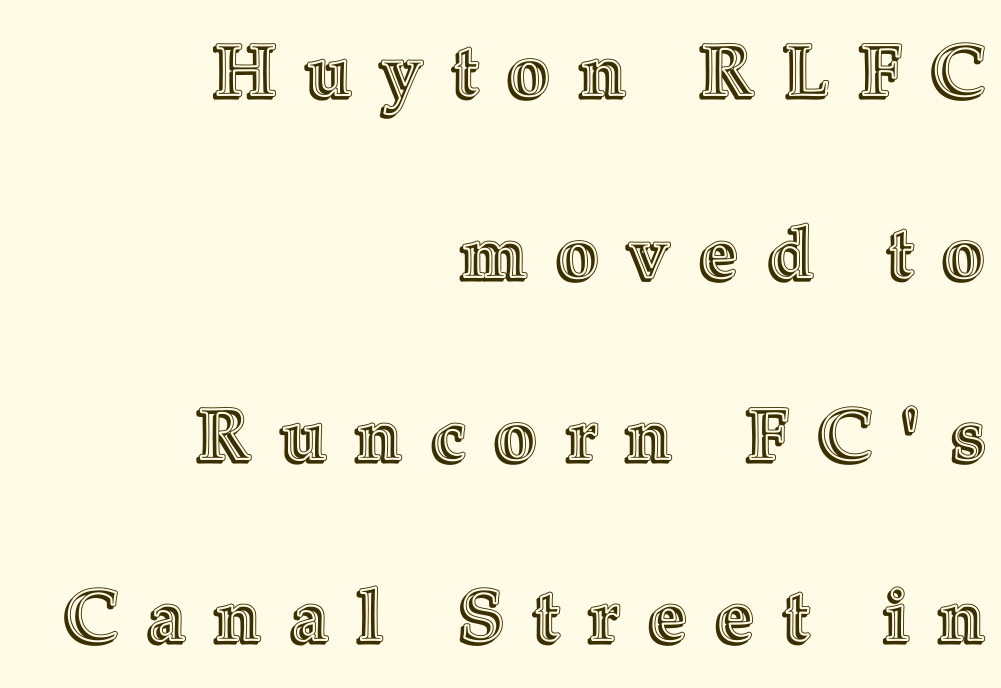
Q: Is the text italic (slanted)? A: No, it is upright.
Q: Is the text underlined? A: No.
Q: How is the paragraph aligned? A: Right-aligned.
Q: Is the spacing between letters normal or unusually wide? A: Unusually wide.
Q: Is the spacing between lines tight, normal or loose? A: Loose.
Q: Width (condensed, normal, or wide)? A: Normal.
Q: x-height? A: Medium.
Q: Monospaced? A: No.
